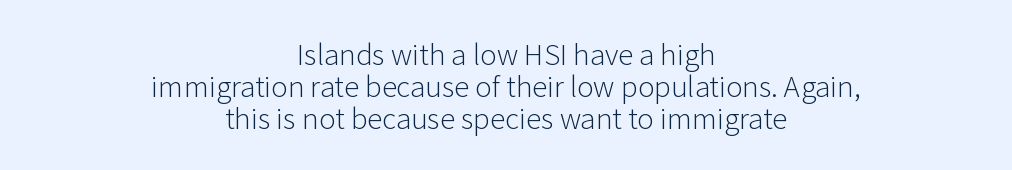
Q: Is the text bold? A: No.
Q: Is the text italic (slanted)? A: No, it is upright.
Q: Is the typeface a serif or a sans-serif typeface? A: Sans-serif.
Q: Is the text underlined? A: No.
Q: How is the paragraph aligned? A: Centered.
Q: Is the spacing between letters normal or unusually wide? A: Normal.
Q: Is the spacing between lines tight, normal or loose? A: Tight.
Q: Width (condensed, normal, or wide)? A: Normal.
Q: Stroke contrast? A: Low.
Q: x-height? A: Medium.
Q: Monospaced? A: No.
